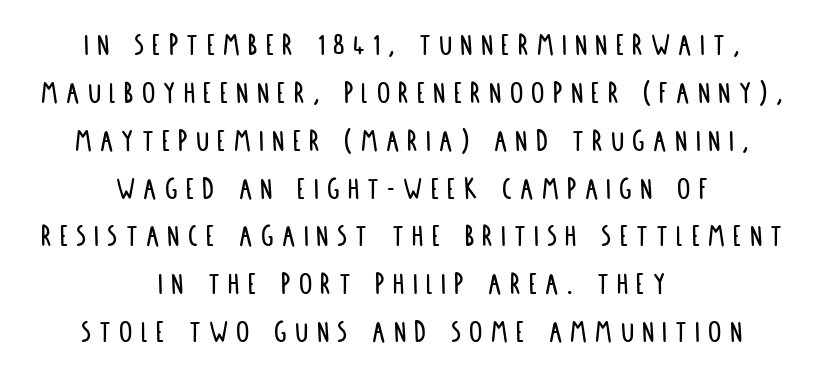
Designer's note — italics off, roman on. Reading down the column, the eye jumps a familiar distance to each next line. Is this a fixed-width face? No — the glyphs have proportional, varying widths. The passage is arranged like a title page — every line centered. Serif or sans? Sans — the stroke terminals are bare. Descenders hang freely into open space.
